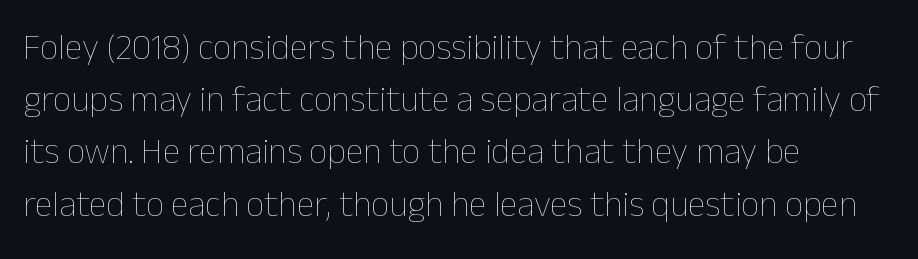
Q: Is the text bold? A: No.
Q: Is the text italic (slanted)? A: No, it is upright.
Q: Is the text underlined? A: No.
Q: How is the paragraph aligned? A: Left-aligned.
Q: Is the spacing between letters normal or unusually wide? A: Normal.
Q: Is the spacing between lines tight, normal or loose? A: Normal.
Q: Width (condensed, normal, or wide)? A: Normal.
Q: Stroke contrast? A: Low.
Q: x-height? A: Medium.
Q: Monospaced? A: No.
